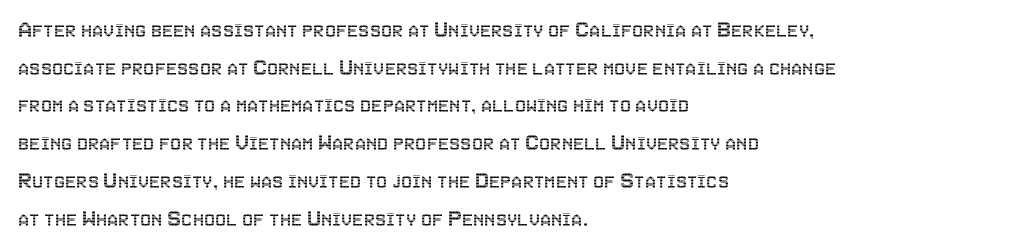
Q: Is the text italic (slanted)? A: No, it is upright.
Q: Is the text underlined? A: No.
Q: How is the paragraph aligned? A: Left-aligned.
Q: Is the spacing between letters normal or unusually wide? A: Normal.
Q: Is the spacing between lines tight, normal or loose? A: Normal.
